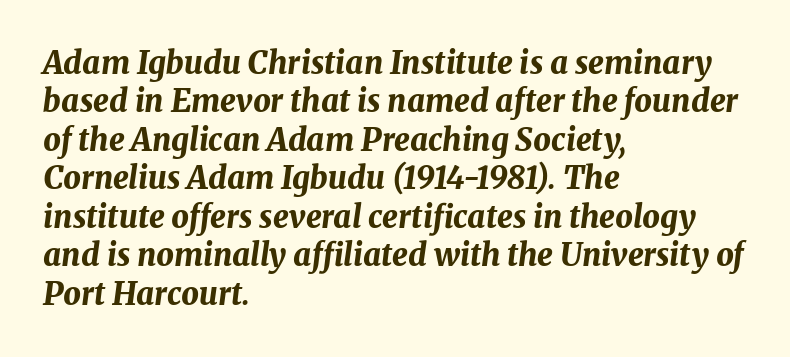
The glyphs are unaccompanied by any horizontal stroke below them. Layout note: lines flush left. Do the characters align in a grid? No, the font is proportional. An italicized treatment has been applied to the whole sample. Set as a true bold cut, around the 700 mark. The line texture is even and compact thanks to regular tracking.
